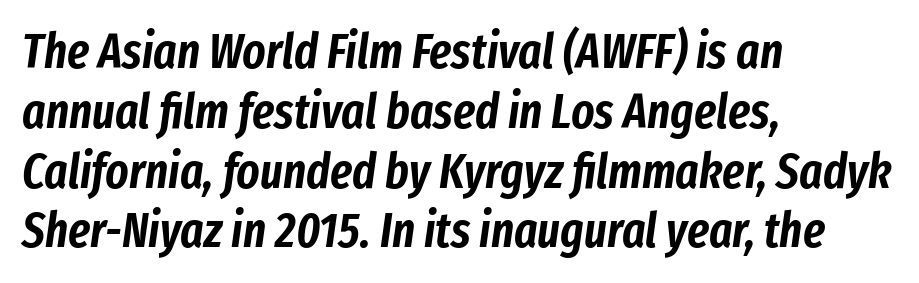
{"italic": "yes", "lean": "right", "slant_degrees": 8, "width": "condensed", "stroke_contrast": "low", "x_height": "medium", "monospaced": "no", "underline": "no", "align": "left", "line_spacing_ratio": 1.22, "letter_spacing": "normal", "letter_spacing_em": 0.0, "glyph_px": 49}
